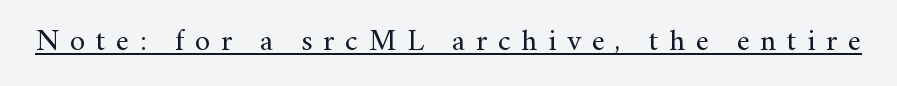
Q: Is the text bold? A: No.
Q: Is the text italic (slanted)? A: No, it is upright.
Q: Is the typeface a serif or a sans-serif typeface? A: Serif.
Q: Is the text underlined? A: Yes.
Q: Is the spacing between letters normal or unusually wide? A: Unusually wide.
Q: Width (condensed, normal, or wide)? A: Normal.
Q: Stroke contrast? A: Medium.
Q: x-height? A: Small.
Q: Monospaced? A: No.
